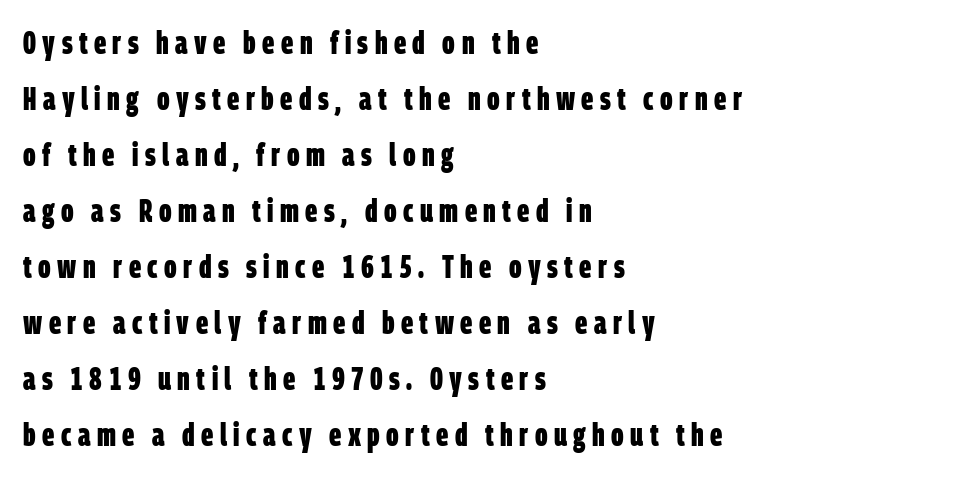
{"serif": "no", "bold": "yes", "weight": "bold", "width": "condensed", "stroke_contrast": "low", "x_height": "large", "monospaced": "no", "underline": "no", "align": "left", "line_spacing_ratio": 1.75, "letter_spacing": "wide", "letter_spacing_em": 0.2, "glyph_px": 32}
